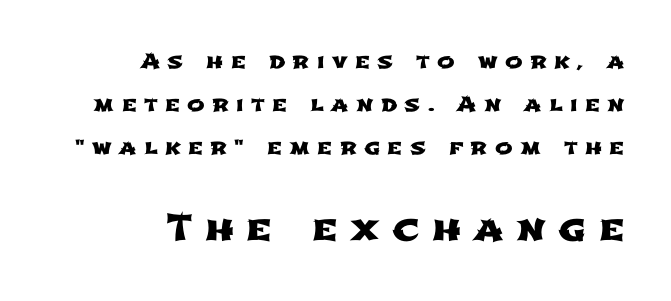
The area under the type is left untouched. The letters are spread apart with noticeably loose tracking. The passage is arranged like a letterhead date or caption credit — flush right. Summary of vertical rhythm: relaxed, with wide interline spacing. Think of a printed novel: that variable character pitch is what you see here. You get the small type first, then a jump to larger type.
